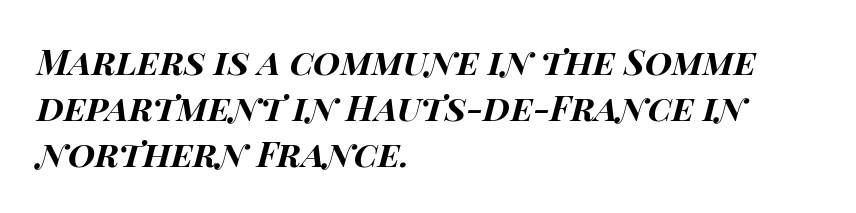
Q: Is the text bold? A: Yes.
Q: Is the text italic (slanted)? A: Yes, it leans right by about 15 degrees.
Q: Is the text underlined? A: No.
Q: How is the paragraph aligned? A: Left-aligned.
Q: Is the spacing between letters normal or unusually wide? A: Normal.
Q: Is the spacing between lines tight, normal or loose? A: Normal.
Q: Width (condensed, normal, or wide)? A: Wide.
Q: Stroke contrast? A: High.
Q: x-height? A: Large.
Q: Monospaced? A: No.
